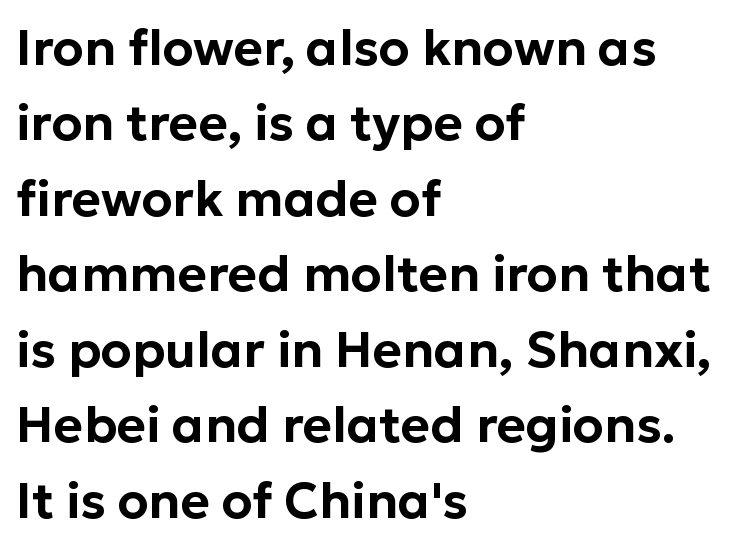
{"serif": "no", "italic": "no", "width": "normal", "stroke_contrast": "low", "x_height": "medium", "monospaced": "no", "underline": "no", "align": "left", "line_spacing": "normal", "line_spacing_ratio": 1.51, "letter_spacing": "normal", "letter_spacing_em": 0.0, "glyph_px": 50}
